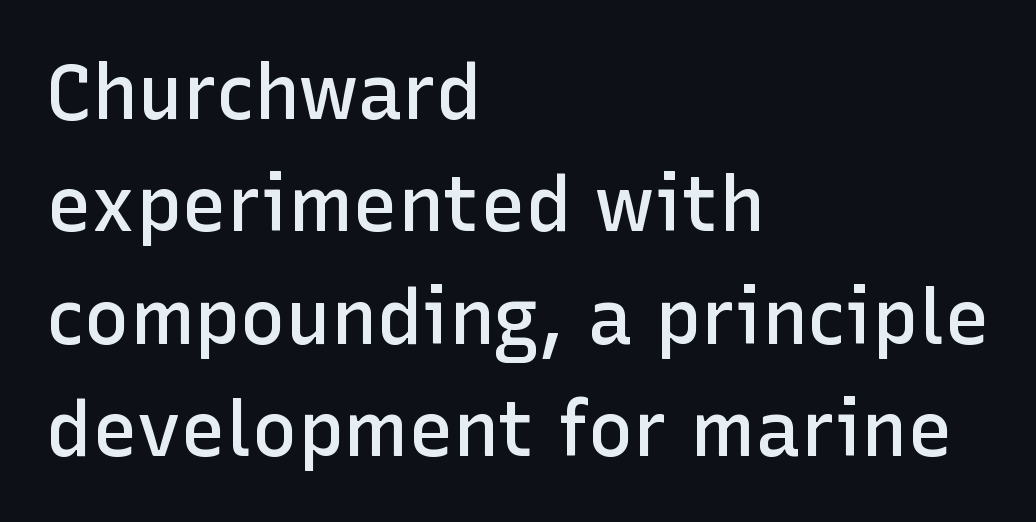
{"serif": "no", "italic": "no", "bold": "semi", "weight": "semibold", "width": "normal", "stroke_contrast": "low", "x_height": "medium", "monospaced": "no", "underline": "no", "align": "left", "line_spacing": "normal", "line_spacing_ratio": 1.48, "letter_spacing": "normal", "letter_spacing_em": 0.0, "glyph_px": 76}
